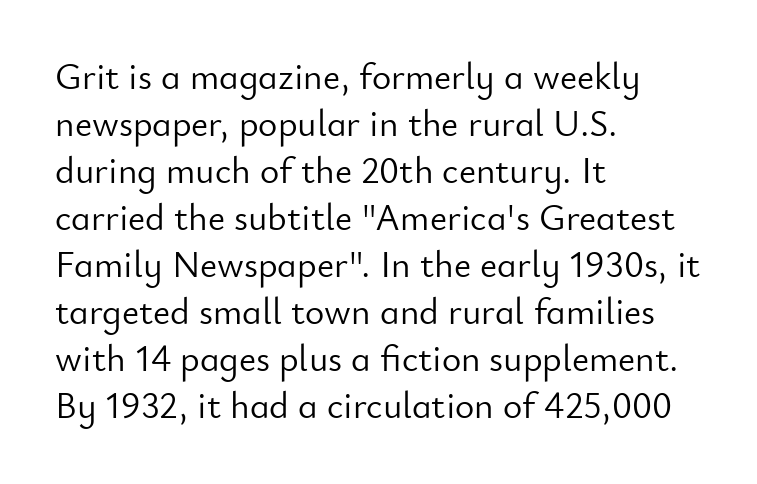
One-word summary of the alignment: left. A typesetter would mark this as roman, not italic. Does extra space separate the letters? No, they use regular spacing. These lines sit exactly where default settings would place them. Is the type heavy? It reads as light-to-regular instead.
